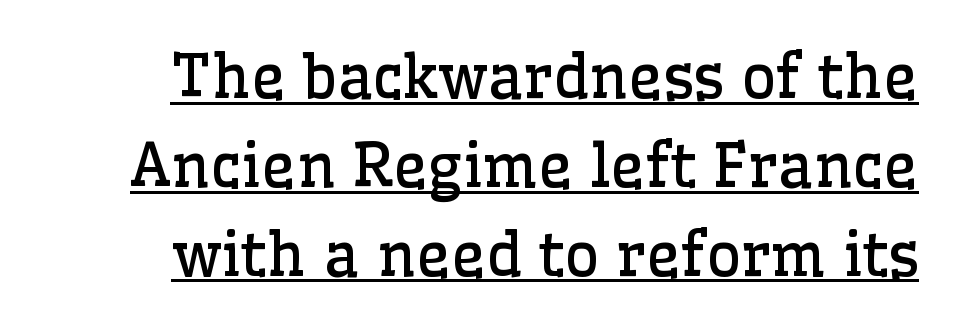
{"serif": "yes", "italic": "no", "bold": "no", "weight": "regular", "width": "normal", "stroke_contrast": "low", "x_height": "medium", "monospaced": "no", "underline": "yes", "align": "right", "line_spacing": "normal", "line_spacing_ratio": 1.48, "letter_spacing": "normal", "letter_spacing_em": 0.0, "glyph_px": 60}
